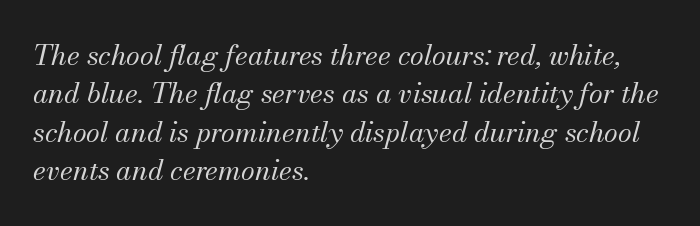
The image shows 28 px regular-weight serif type, italic (leaning right); set left-aligned, normal line spacing (1.37x), normal letter spacing, not underlined; medium stroke contrast and a small x-height.
